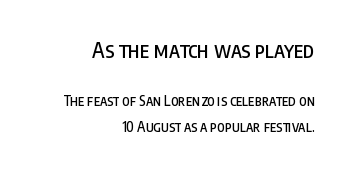
Nobody drew a line under any word here. Italic: no, the glyphs are upright roman. In terms of letterspacing, this is plain default setting. You get the large type first, then a drop to smaller type.
